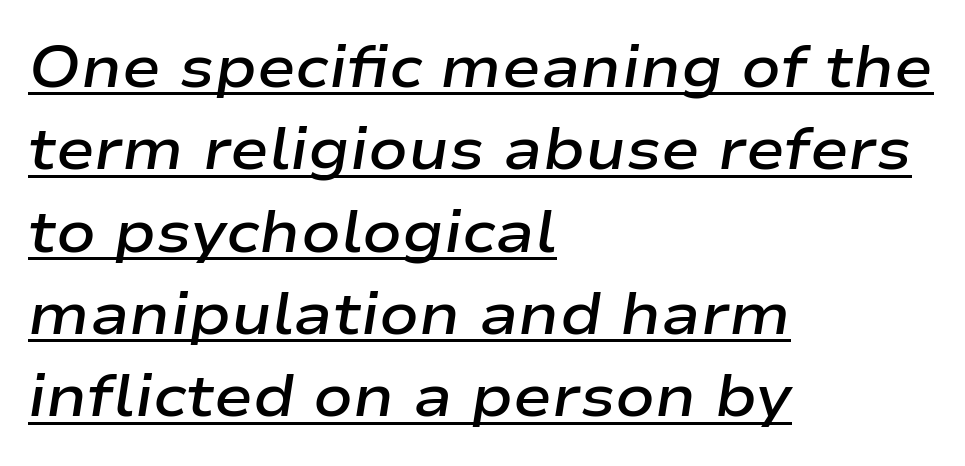
The text block is weighted toward the left margin, trailing off unevenly rightward. The leading is moderate, giving the passage an even texture. Stems and bowls a touch heavier than normal — semibold. Every word sits above its own underline. Looks like regular typesetting: each glyph gets only the width it needs. Nobody touched the tracking dial on this one.
